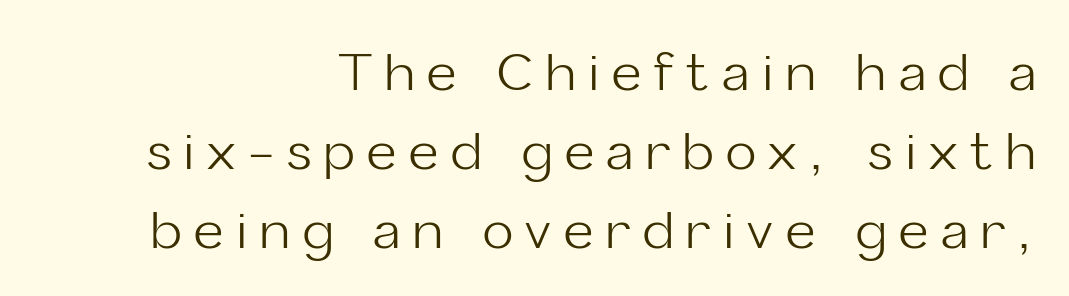
{"serif": "no", "italic": "no", "bold": "no", "weight": "light", "width": "normal", "stroke_contrast": "low", "x_height": "medium", "monospaced": "no", "underline": "no", "align": "right", "line_spacing": "normal", "line_spacing_ratio": 1.55, "letter_spacing": "wide", "letter_spacing_em": 0.25, "glyph_px": 51}
